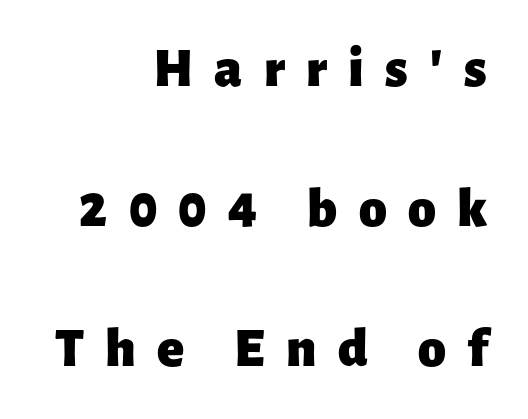
{"serif": "no", "italic": "no", "bold": "yes", "weight": "heavy", "width": "normal", "stroke_contrast": "low", "x_height": "medium", "monospaced": "no", "underline": "no", "align": "right", "line_spacing": "loose", "line_spacing_ratio": 2.5, "letter_spacing": "wide", "letter_spacing_em": 0.38, "glyph_px": 56}
